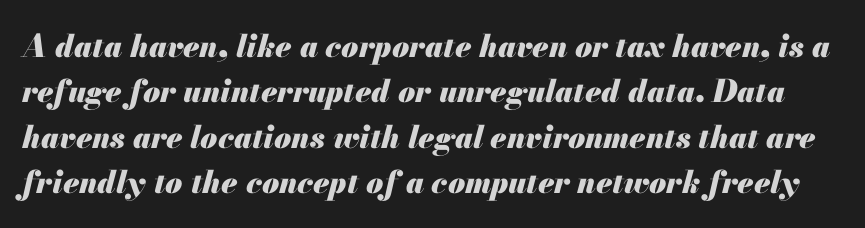
Q: Is the text bold? A: Yes.
Q: Is the text italic (slanted)? A: Yes, it leans right by about 13 degrees.
Q: Is the text underlined? A: No.
Q: Is the spacing between letters normal or unusually wide? A: Normal.
Q: Is the spacing between lines tight, normal or loose? A: Normal.
Q: Width (condensed, normal, or wide)? A: Normal.
Q: Stroke contrast? A: Medium.
Q: x-height? A: Small.
Q: Monospaced? A: No.
